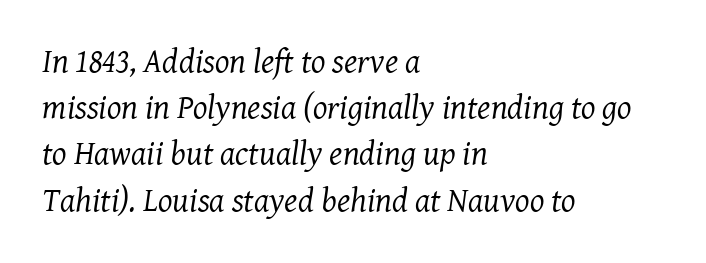
Quick note: italic. How would I describe the line gaps? Plain and ordinary. Visually the block forms a straight wall on the left and a jagged coastline on the right. Are there feet on the stems? There are — it's a serif. Nobody drew a line under any word here.
